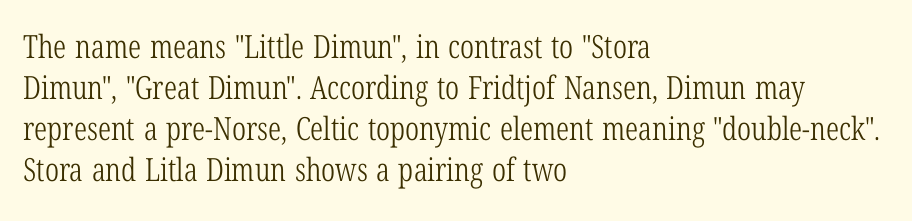
The image shows 32 px light, condensed serif type, upright; set left-aligned, normal line spacing (1.28x), normal letter spacing, not underlined; low stroke contrast and a medium x-height.
